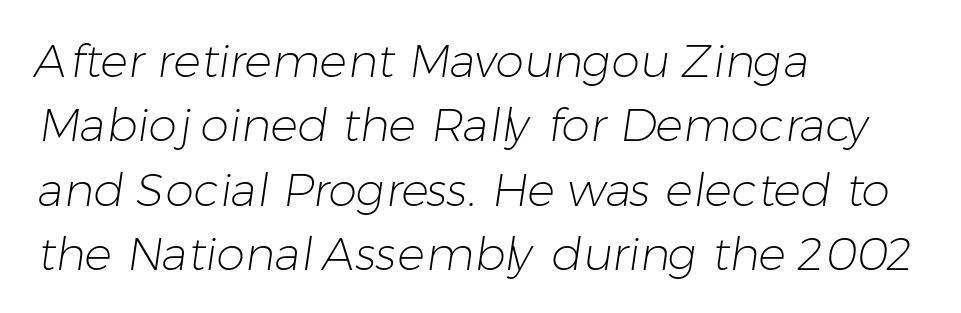
Look at the tracking — it's just the regular setting, nothing added. Nothing sits at the stroke ends, so this counts as sans-serif. Layout note: lines flush left. Caption: face not bold, strokes unweighted. Varying glyph widths throughout — classic text-font behaviour. Regular leading.
